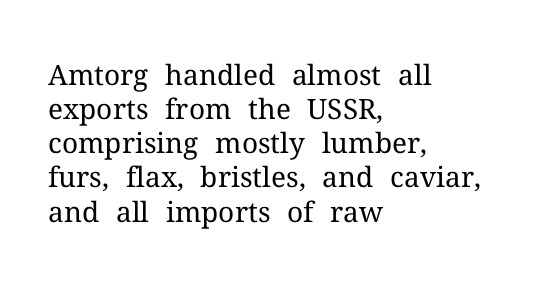
{"serif": "yes", "italic": "no", "bold": "no", "weight": "regular", "width": "normal", "stroke_contrast": "medium", "x_height": "medium", "monospaced": "no", "underline": "no", "align": "left", "line_spacing_ratio": 1.22, "letter_spacing": "normal", "letter_spacing_em": 0.0, "glyph_px": 28}
